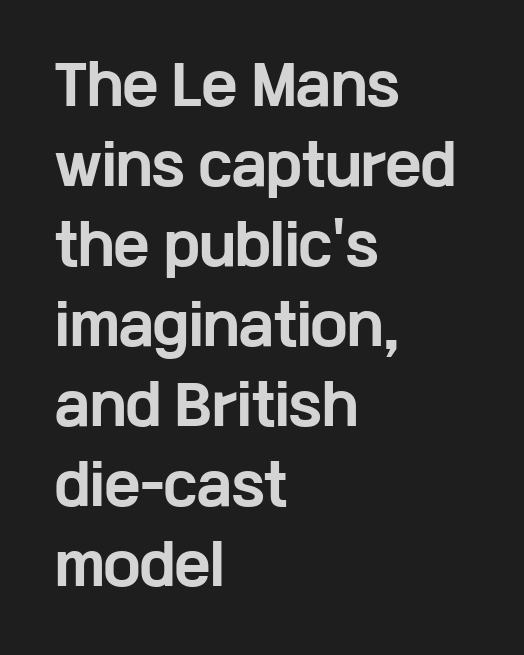
Horizontally, the lines are justified to the leading edge only. Note the varied advance widths — an 'i' is clearly narrower than an 'm'. Style check: upright. These lines keep a tight, regular rhythm from letter to letter.
